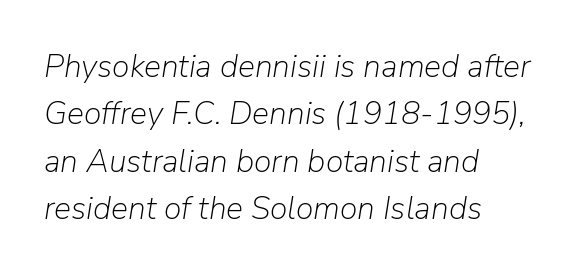
The image shows 32 px light type, italic (leaning right); set left-aligned, normal line spacing (1.48x), normal letter spacing, not underlined; low stroke contrast and a medium x-height.
